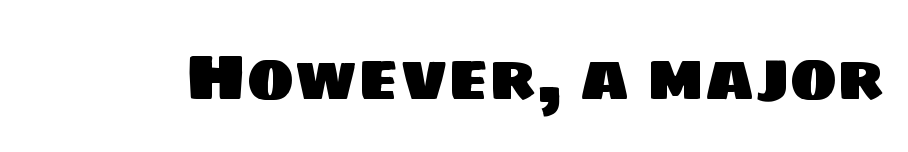
Spacing verdict: proportional, widths tailored to each character. Observe the absence of serifs on each vertical stroke in this sample. In terms of letterspacing, this is plain default setting. Descenders hang freely into open space.
